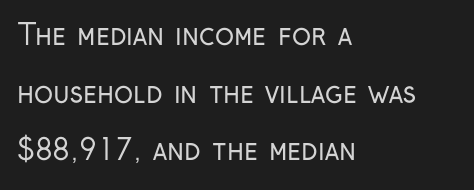
{"serif": "no", "italic": "no", "bold": "no", "weight": "regular", "width": "condensed", "stroke_contrast": "low", "x_height": "medium", "monospaced": "no", "underline": "no", "align": "left", "line_spacing": "loose", "line_spacing_ratio": 2.06, "letter_spacing": "normal", "letter_spacing_em": 0.0, "glyph_px": 28}
